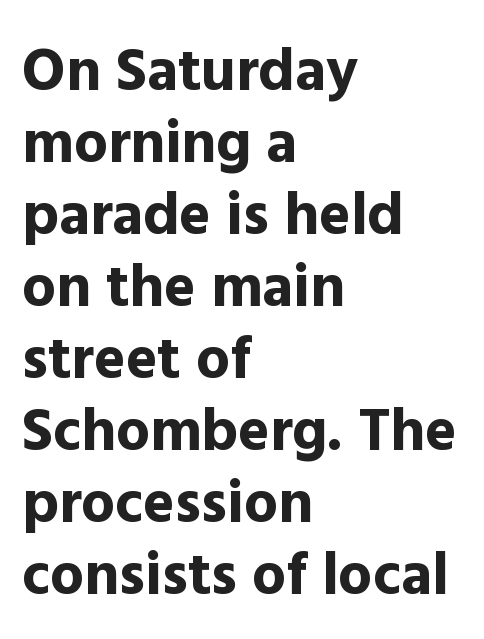
Q: Is the text bold? A: Yes.
Q: Is the text italic (slanted)? A: No, it is upright.
Q: Is the typeface a serif or a sans-serif typeface? A: Sans-serif.
Q: Is the text underlined? A: No.
Q: How is the paragraph aligned? A: Left-aligned.
Q: Is the spacing between letters normal or unusually wide? A: Normal.
Q: Width (condensed, normal, or wide)? A: Normal.
Q: x-height? A: Medium.
Q: Monospaced? A: No.
